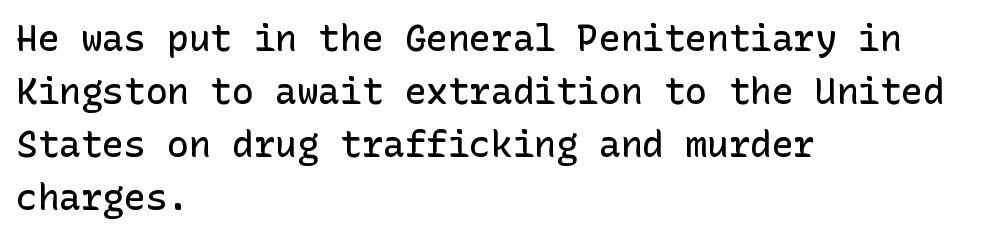
Regarding leading, the lines here are spaced in the standard way. The rendering shows plain stroke endings on the letterforms — a sans-serif design. The letters stand straight up with perfectly vertical stems. Any mark beneath the type? The region is blank.
